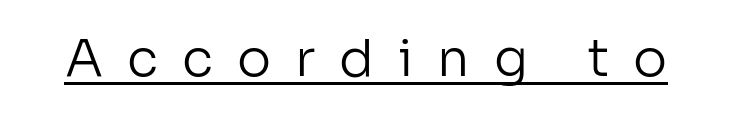
Q: Is the text bold? A: No.
Q: Is the text italic (slanted)? A: No, it is upright.
Q: Is the typeface a serif or a sans-serif typeface? A: Sans-serif.
Q: Is the text underlined? A: Yes.
Q: Is the spacing between letters normal or unusually wide? A: Unusually wide.
Q: Width (condensed, normal, or wide)? A: Normal.
Q: Stroke contrast? A: Low.
Q: x-height? A: Medium.
Q: Monospaced? A: No.
